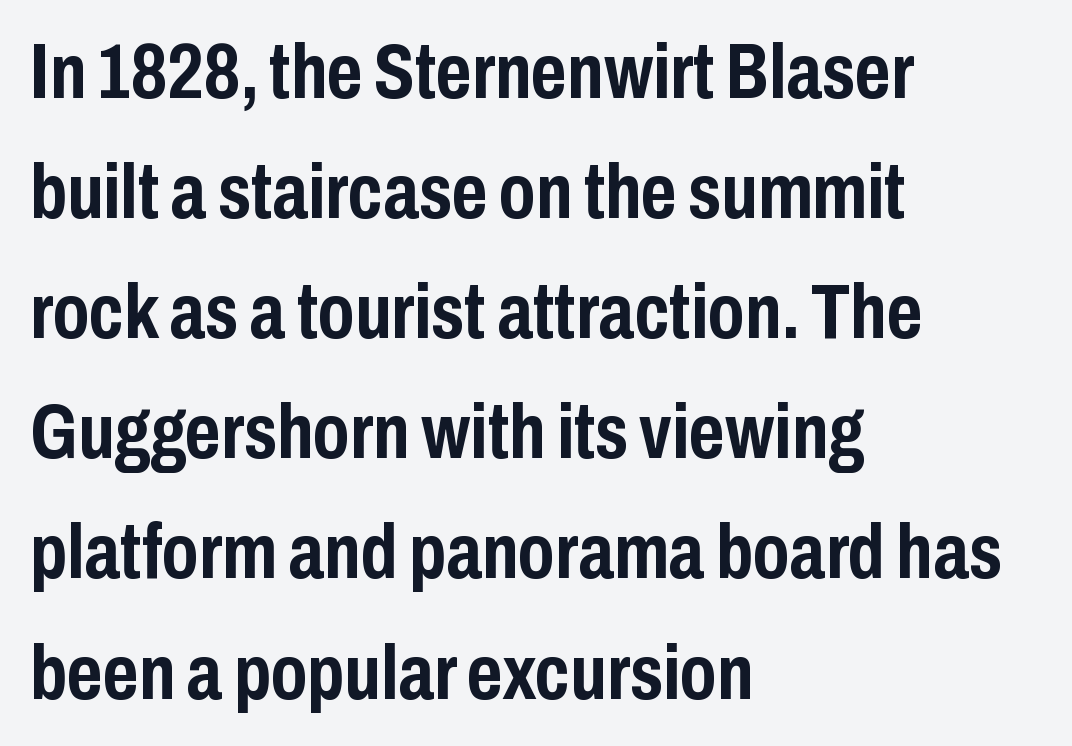
Q: Is the text bold? A: Yes.
Q: Is the text italic (slanted)? A: No, it is upright.
Q: Is the typeface a serif or a sans-serif typeface? A: Sans-serif.
Q: Is the text underlined? A: No.
Q: How is the paragraph aligned? A: Left-aligned.
Q: Is the spacing between letters normal or unusually wide? A: Normal.
Q: Is the spacing between lines tight, normal or loose? A: Normal.
Q: Width (condensed, normal, or wide)? A: Condensed.
Q: Stroke contrast? A: Low.
Q: x-height? A: Medium.
Q: Monospaced? A: No.
